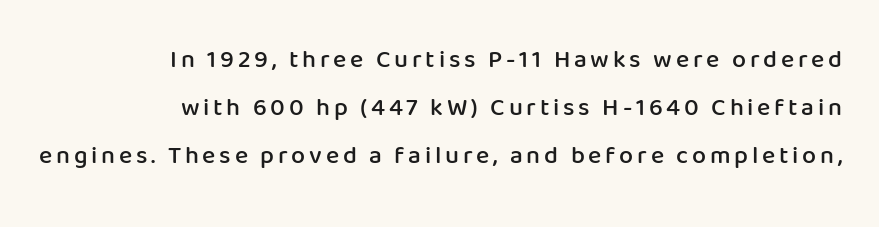
The image shows 25 px text type, upright; set right-aligned, loose line spacing (1.92x), not underlined.
